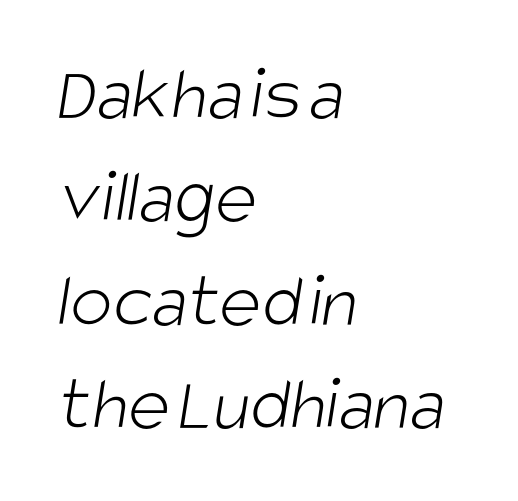
The typeface chosen for these lines omits serifs. Tracking value appears to be zero — textbook default spacing. The passage shown is typed in a proportional face where columns would drift. Heft: none added — not bold. The paragraph shown leans on its left margin. The space between consecutive lines is moderate.
